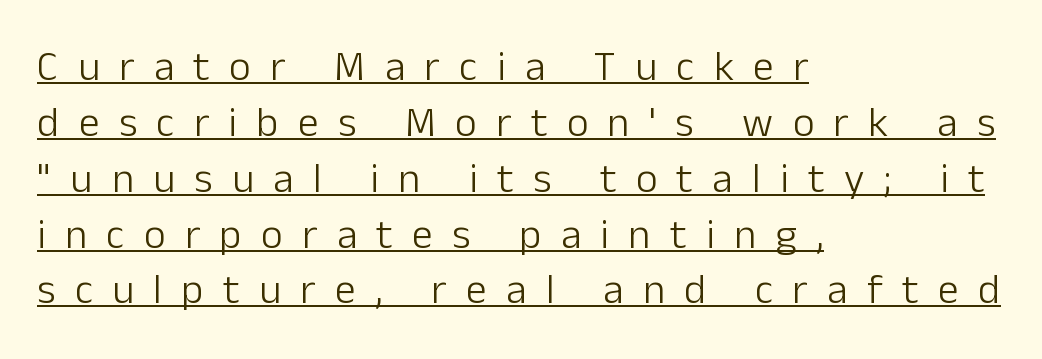
Q: Is the text bold? A: No.
Q: Is the text italic (slanted)? A: No, it is upright.
Q: Is the typeface a serif or a sans-serif typeface? A: Sans-serif.
Q: Is the text underlined? A: Yes.
Q: How is the paragraph aligned? A: Left-aligned.
Q: Is the spacing between letters normal or unusually wide? A: Unusually wide.
Q: Is the spacing between lines tight, normal or loose? A: Normal.
Q: Width (condensed, normal, or wide)? A: Normal.
Q: Stroke contrast? A: Low.
Q: x-height? A: Medium.
Q: Monospaced? A: No.
